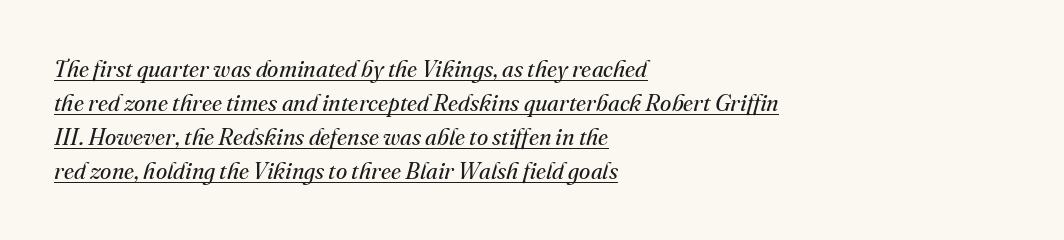
{"italic": "yes", "lean": "right", "slant_degrees": 16, "bold": "no", "underline": "yes", "align": "left", "line_spacing": "normal", "line_spacing_ratio": 1.48, "letter_spacing": "normal", "letter_spacing_em": 0.0, "glyph_px": 23}
